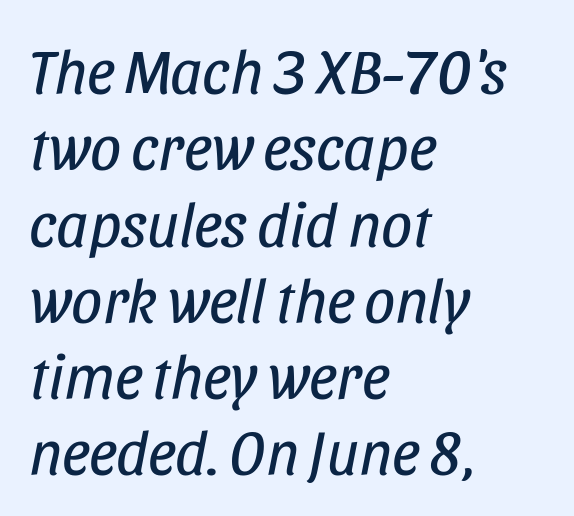
The image shows 62 px regular-weight, condensed type, italic (leaning right); set left-aligned, line spacing 1.23x, normal letter spacing, not underlined; low stroke contrast and a large x-height.
